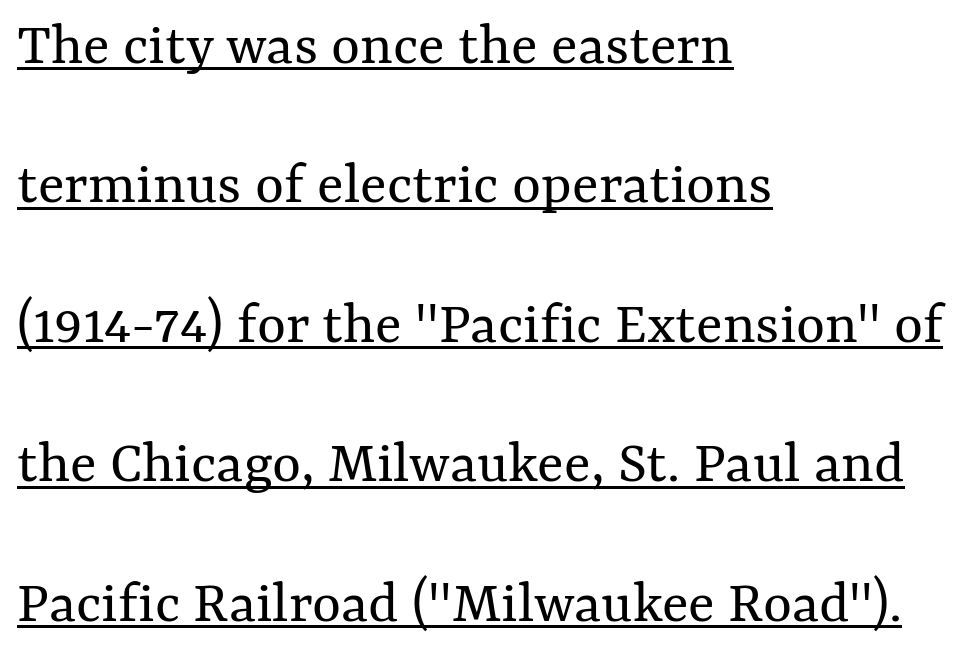
The image shows 62 px regular-weight type, upright; set left-aligned, loose line spacing (2.25x), normal letter spacing, underlined; medium stroke contrast and a medium x-height.
